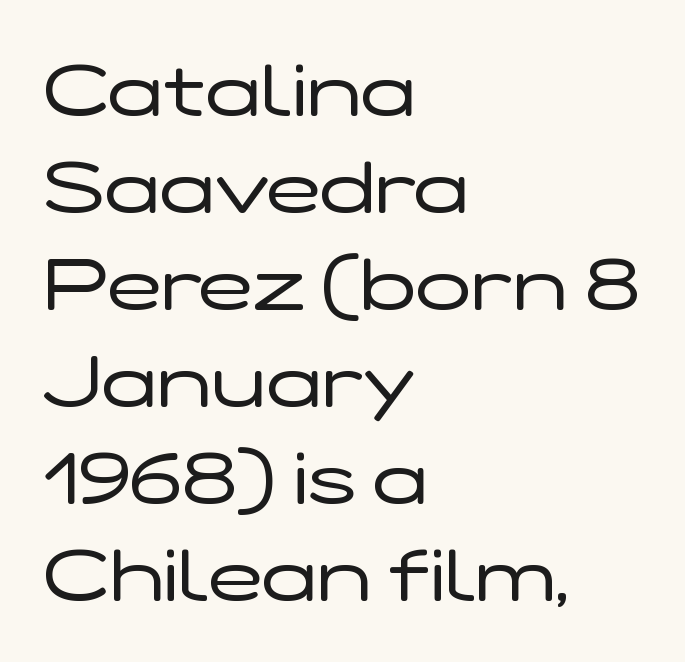
{"serif": "no", "italic": "no", "bold": "no", "weight": "regular", "width": "wide", "stroke_contrast": "low", "x_height": "medium", "monospaced": "no", "underline": "no", "align": "left", "line_spacing": "normal", "line_spacing_ratio": 1.33, "letter_spacing": "normal", "letter_spacing_em": 0.0, "glyph_px": 73}
